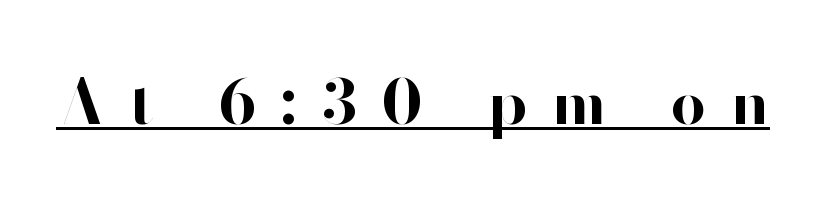
Q: Is the text bold? A: Yes.
Q: Is the text italic (slanted)? A: No, it is upright.
Q: Is the typeface a serif or a sans-serif typeface? A: Sans-serif.
Q: Is the text underlined? A: Yes.
Q: Is the spacing between letters normal or unusually wide? A: Unusually wide.
Q: Width (condensed, normal, or wide)? A: Normal.
Q: Stroke contrast? A: High.
Q: x-height? A: Small.
Q: Monospaced? A: No.
